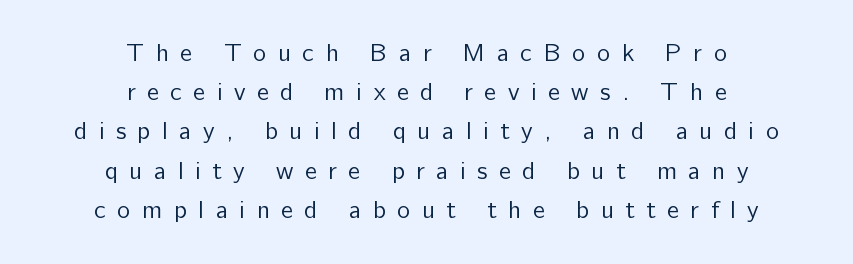
Q: Is the text bold? A: No.
Q: Is the text italic (slanted)? A: No, it is upright.
Q: Is the text underlined? A: No.
Q: How is the paragraph aligned? A: Centered.
Q: Is the spacing between letters normal or unusually wide? A: Unusually wide.
Q: Is the spacing between lines tight, normal or loose? A: Normal.
